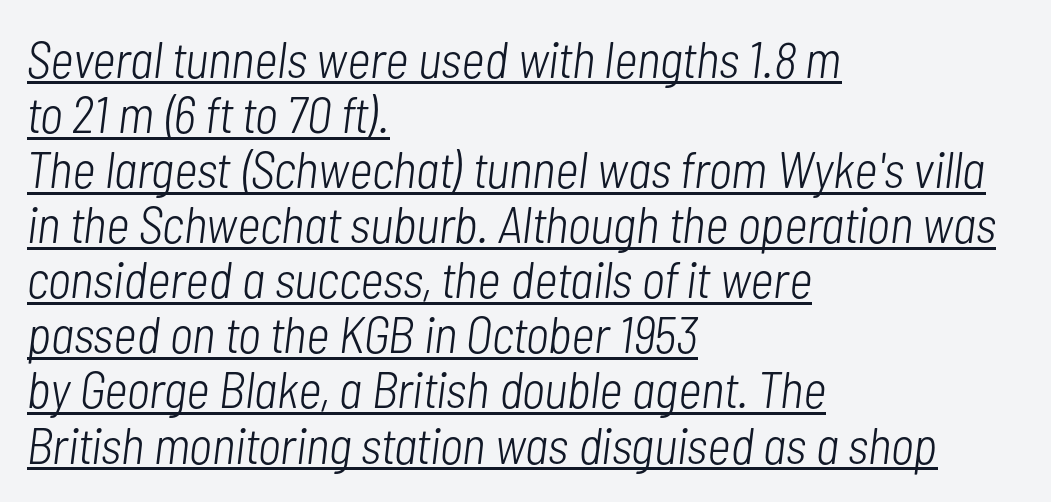
The image shows 51 px light, condensed type, italic (leaning right); set left-aligned, tight line spacing (1.08x), normal letter spacing, underlined; low stroke contrast and a medium x-height.
